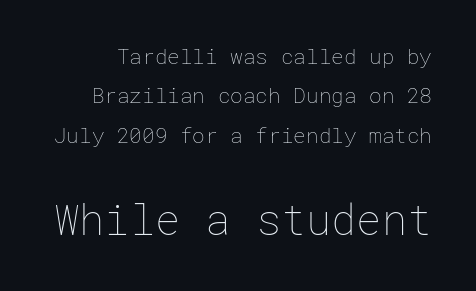
{"italic": "no", "bold": "no", "weight": "thin", "width": "normal", "stroke_contrast": "low", "x_height": "medium", "underline": "no", "line_spacing_ratio": 1.88, "letter_spacing": "normal", "letter_spacing_em": 0.0, "larger_block": "second", "size_ratio": 2.0, "glyph_px": 42}
